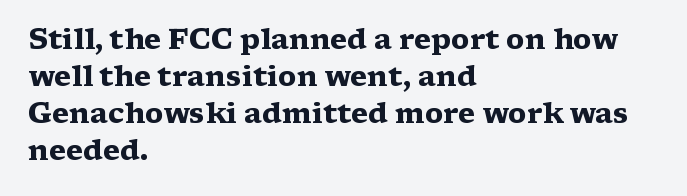
Looks like regular typesetting: each glyph gets only the width it needs. I'd call this a serif setting — the letters wear small feet. Default kerning and tracking; the words read as compact shapes. Decoration check: the copy has no underline.
